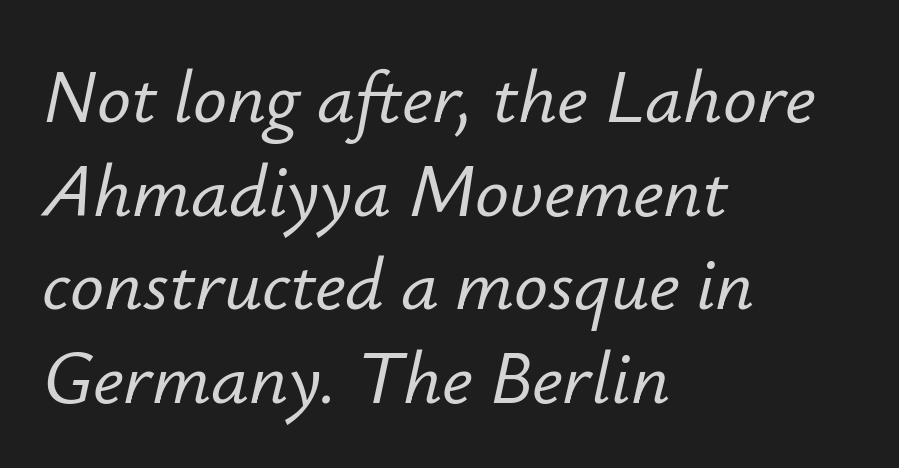
{"italic": "yes", "lean": "right", "slant_degrees": 12, "width": "normal", "stroke_contrast": "low", "x_height": "small", "monospaced": "no", "underline": "no", "align": "left", "line_spacing": "normal", "line_spacing_ratio": 1.25, "letter_spacing": "normal", "letter_spacing_em": 0.0, "glyph_px": 75}
